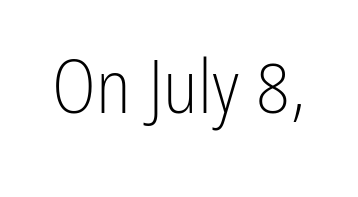
Each word holds together tightly as a unit, with standard inter-letter gaps. The weight would be labelled regular, book, light, or lighter still. Here the designer chose a conventional face with non-uniform glyph widths. This sample uses a sans-serif face. Only glyphs here, with clear space below each row. Ordinary non-slanted type is in use.
